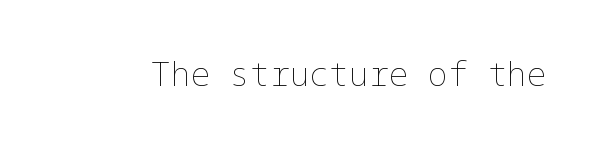
Words float on clear page, feet unadorned. No heavy texture on the line: the type isn't bold. Tracking value appears to be zero — textbook default spacing. No italicization has been applied; the sample stays upright.
